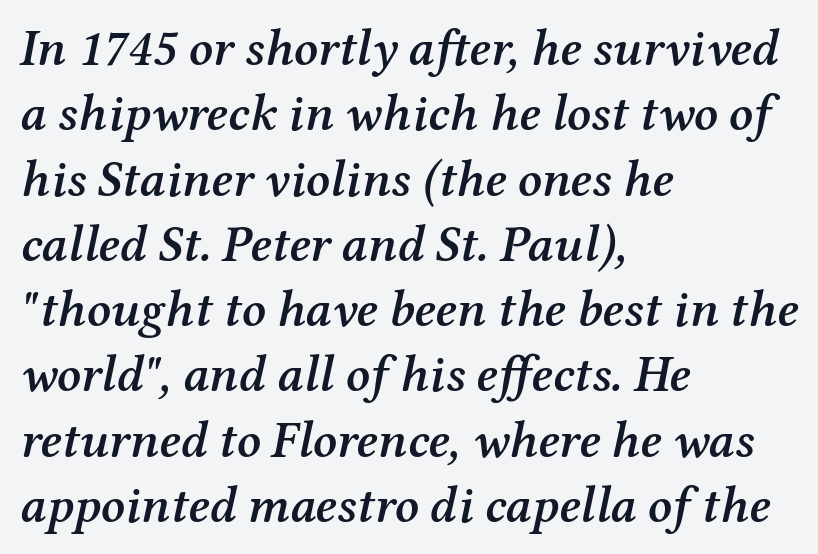
Q: Is the text bold? A: Semi-bold.
Q: Is the text italic (slanted)? A: Yes, it leans right by about 12 degrees.
Q: Is the typeface a serif or a sans-serif typeface? A: Serif.
Q: Is the text underlined? A: No.
Q: How is the paragraph aligned? A: Left-aligned.
Q: Is the spacing between letters normal or unusually wide? A: Normal.
Q: Is the spacing between lines tight, normal or loose? A: Normal.
Q: Width (condensed, normal, or wide)? A: Normal.
Q: Stroke contrast? A: Medium.
Q: x-height? A: Medium.
Q: Monospaced? A: No.
